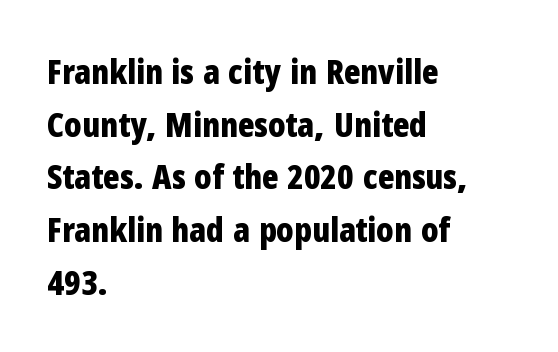
{"serif": "no", "italic": "no", "bold": "yes", "weight": "bold", "width": "condensed", "stroke_contrast": "low", "x_height": "medium", "monospaced": "no", "underline": "no", "align": "left", "line_spacing": "normal", "line_spacing_ratio": 1.55, "letter_spacing": "normal", "letter_spacing_em": 0.0, "glyph_px": 34}
